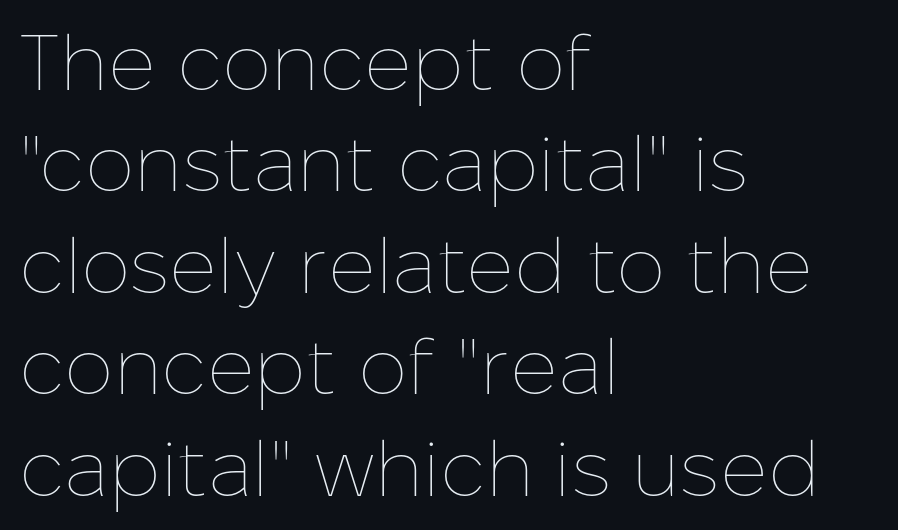
Q: Is the text bold? A: No.
Q: Is the text italic (slanted)? A: No, it is upright.
Q: Is the text underlined? A: No.
Q: How is the paragraph aligned? A: Left-aligned.
Q: Is the spacing between letters normal or unusually wide? A: Normal.
Q: Is the spacing between lines tight, normal or loose? A: Normal.
Q: Width (condensed, normal, or wide)? A: Normal.
Q: Stroke contrast? A: Low.
Q: x-height? A: Medium.
Q: Monospaced? A: No.
